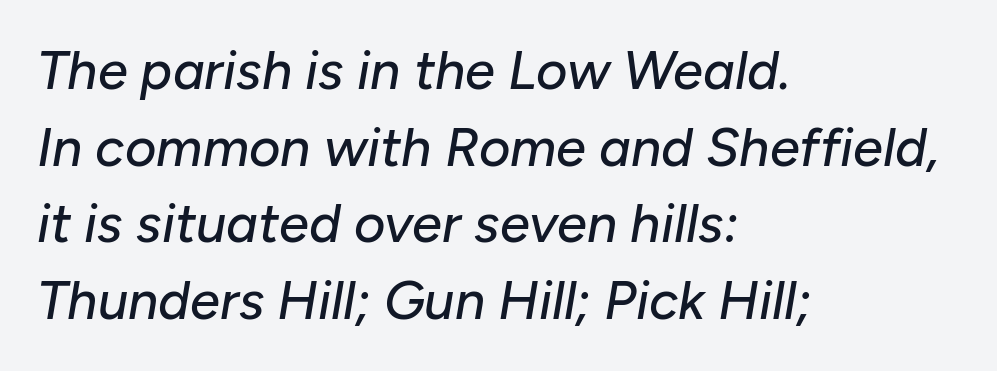
Beneath every word, the page is bare. The passage shown is typed in a proportional face where columns would drift. The font's italic variant was chosen for this text. Caption: multi-line text, flush left, ragged right.
